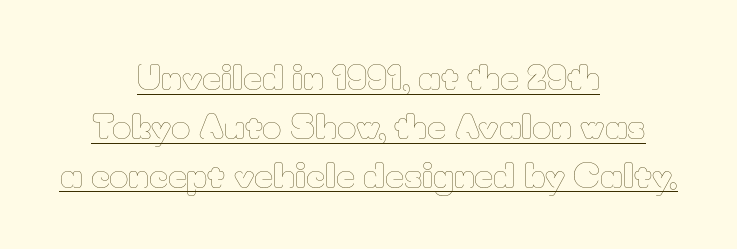
The image shows 33 px thin type, upright; set centered, normal line spacing (1.48x), normal letter spacing, underlined; low stroke contrast and a small x-height.
